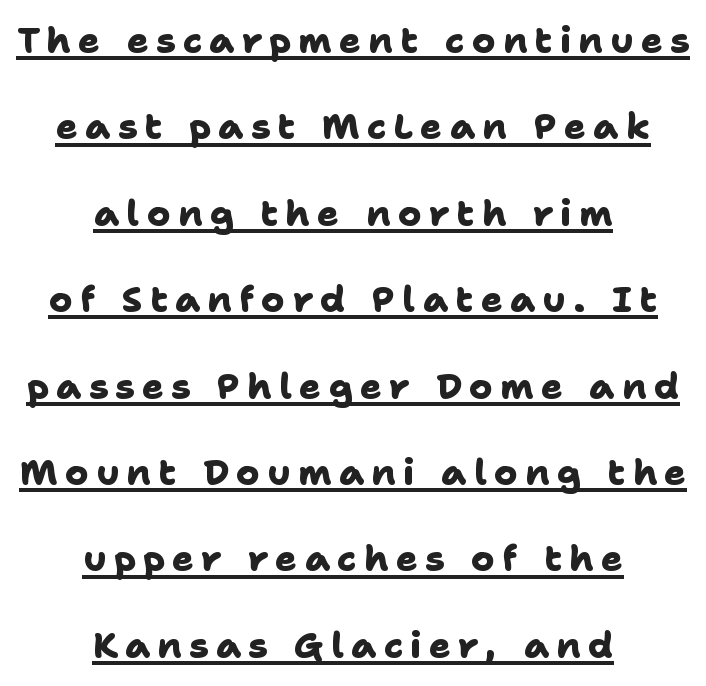
Is the block centered? Yes — each line is placed symmetrically about the middle. The line-height multiplier appears high, well above default. Each letter keeps its own natural width here, so spacing adapts to shape. The typesetter has applied underlining to the passage shown. Glyph-to-glyph distance is far greater than everyday printed text.
